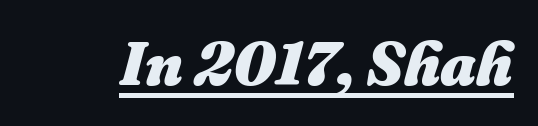
{"italic": "yes", "lean": "right", "slant_degrees": 16, "bold": "yes", "weight": "heavy", "width": "normal", "stroke_contrast": "medium", "x_height": "medium", "monospaced": "no", "underline": "yes", "letter_spacing": "normal", "letter_spacing_em": 0.0, "glyph_px": 61}
